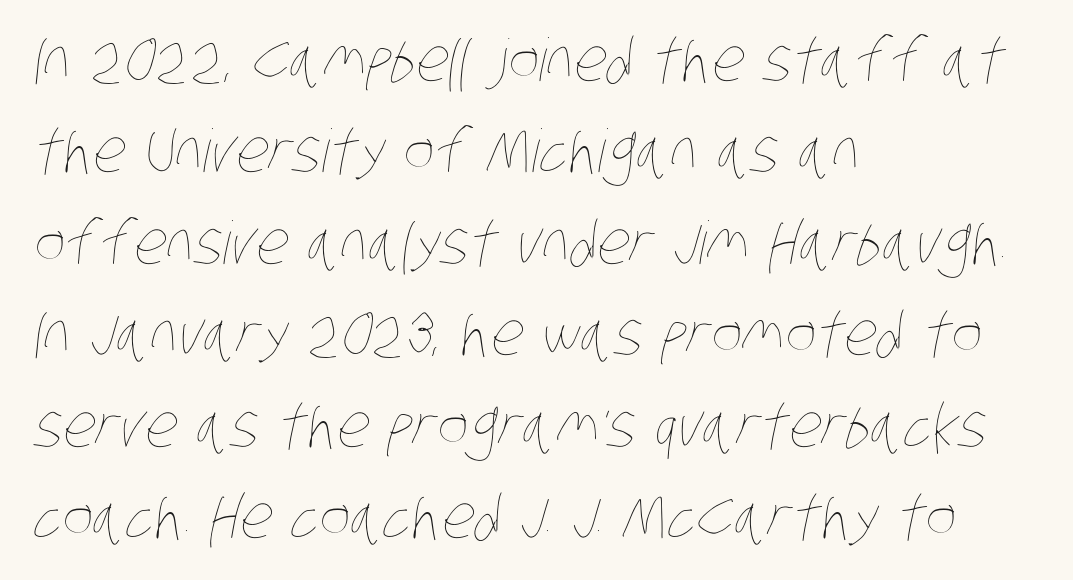
Typeset ragged right — the left edge is the straight one. Each stroke keeps to a modest, everyday thickness or less. In terms of letterspacing, this is plain default setting. Notice how descenders clear the ascenders below comfortably — that's standard leading. The gap between lines stays unmarked.
